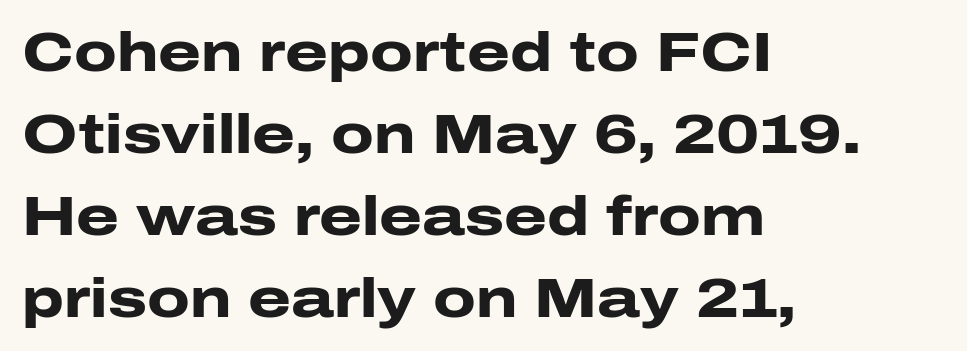
The rows are spaced the way most documents space them. No word sits above an underline. Characters follow at the spacing the type designer built in. A student would call this left alignment; a typographer would say flush left, rag right.
